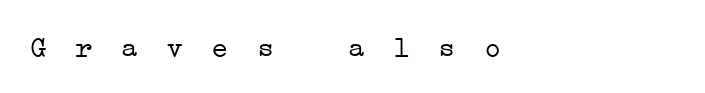
{"serif": "yes", "bold": "no", "weight": "light", "width": "wide", "stroke_contrast": "low", "x_height": "medium", "monospaced": "yes", "underline": "no", "letter_spacing": "wide", "letter_spacing_em": 0.36, "glyph_px": 29}
